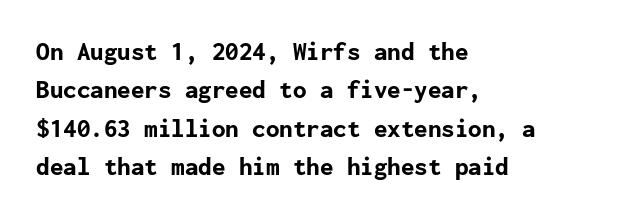
Glyph-to-glyph distance matches everyday printed text. Notice how thick the strokes are: this is what a full bold looks like. A normal amount of white space separates one row of letters from the next. Only glyphs here, with clear space below each row. Vertical strokes here are truly vertical.
